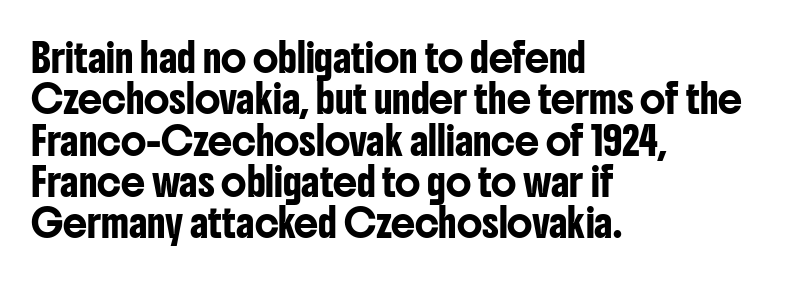
The image shows 27 px text type, upright; set left-aligned, normal line spacing (1.53x), normal letter spacing, not underlined.
